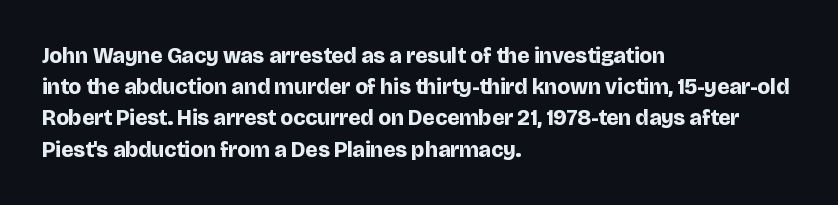
The image shows 22 px bold type, upright; set left-aligned, normal line spacing (1.42x), normal letter spacing, not underlined.
